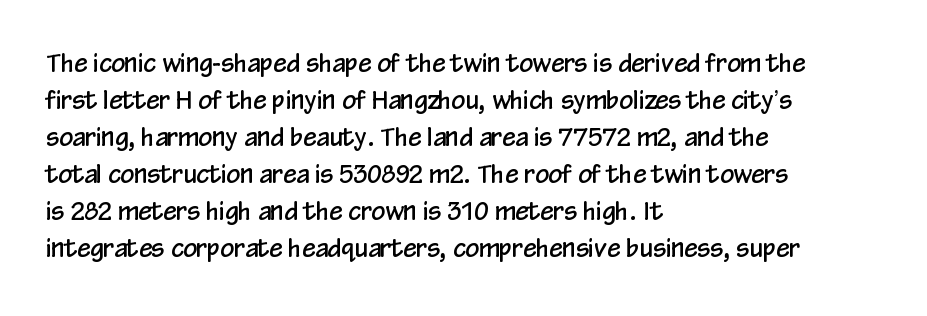
This is roman type, the default non-slanted kind. The lines in this sample share a left origin and differ only in where they stop. Glance below the letters and you will spot only blank space. The line-height multiplier appears to be the usual default. No extra tracking has been applied to these lines.
